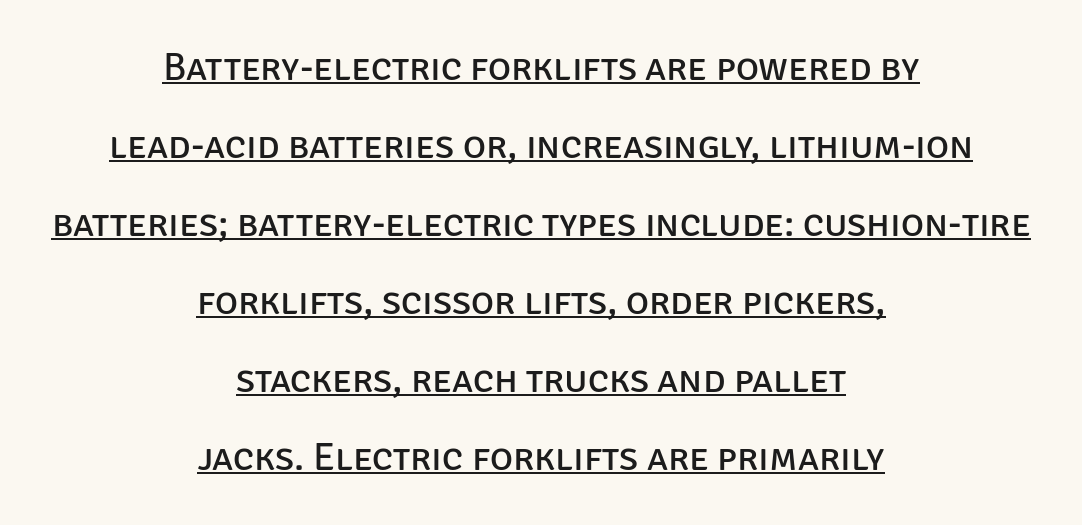
The image shows 39 px regular-weight sans-serif type, upright; set centered, loose line spacing (2.0x), normal letter spacing, underlined; low stroke contrast and a large x-height.
